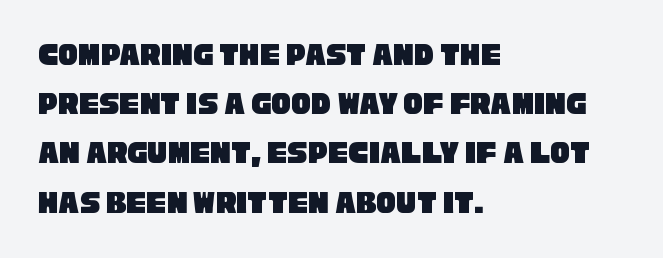
The strip under each line holds only bare page. Here the designer chose a conventional face with non-uniform glyph widths. In terms of letterspacing, this is plain default setting. Whoever set this chose a conventional vertical rhythm. The passage is arranged the way most books set body copy — flush left. I'd call this a sans setting — the letters go barefoot.
